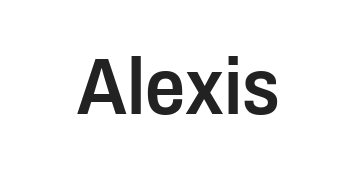
A bare baseline throughout the passage. Posture: upright roman. Letter spacing: default. Note: no serifs on the glyphs.
